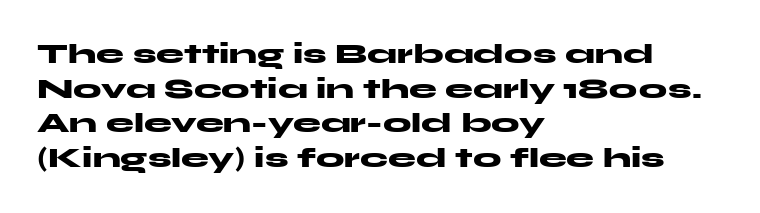
Spacing between characters is what you'd get straight out of the box. Notice how thick the strokes are: this is what a full bold looks like. A clean baseline with only descenders dipping below it. Notice how the passage keeps a crisp vertical edge on the left only. Italic? Not at all — the glyphs are vertical.
